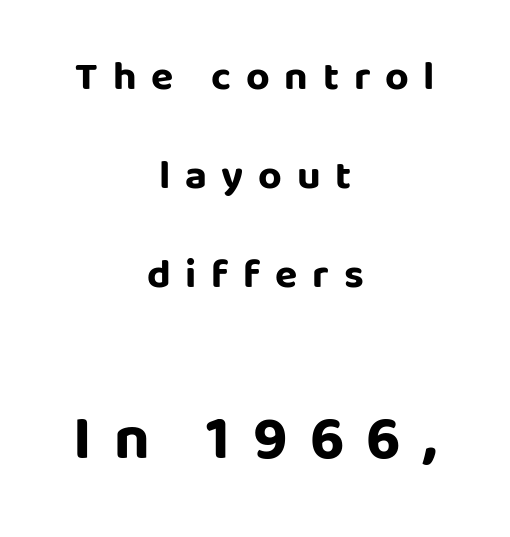
Note the varied advance widths — an 'i' is clearly narrower than an 'm'. Serifs: no, the terminals of the letterforms are clean. No word sits above an underline. The composition opens small and finishes big. Letter spacing: wide. Horizontal alignment here is central, giving a formal, balanced look.
